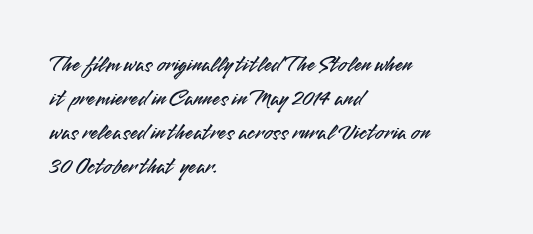
Clear beneath every line of the passage. Notice how descenders clear the ascenders below comfortably — that's standard leading. In terms of letterspacing, this is plain default setting. The lines in this sample share a left origin and differ only in where they stop.
